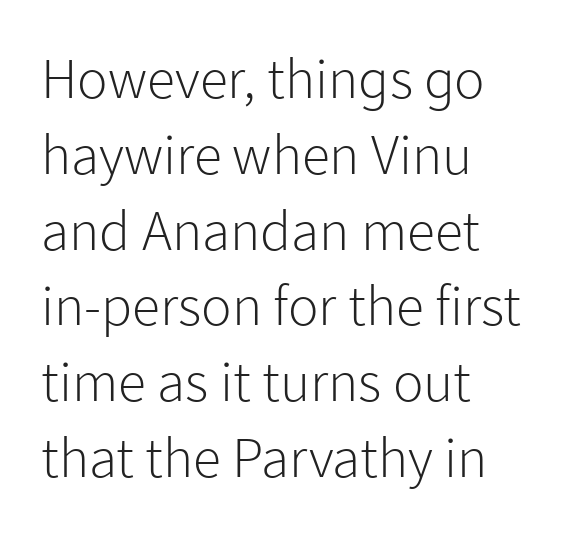
{"serif": "no", "italic": "no", "bold": "no", "weight": "light", "width": "normal", "stroke_contrast": "low", "x_height": "medium", "monospaced": "no", "underline": "no", "align": "left", "line_spacing": "normal", "line_spacing_ratio": 1.33, "letter_spacing": "normal", "letter_spacing_em": 0.0, "glyph_px": 57}
